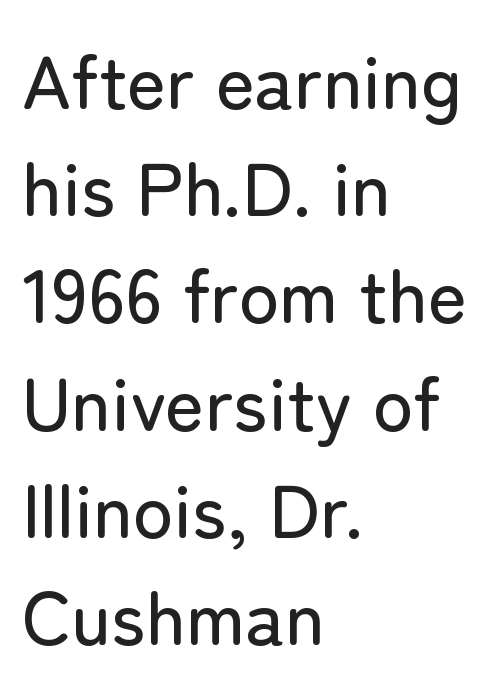
{"serif": "no", "italic": "no", "width": "normal", "stroke_contrast": "low", "x_height": "medium", "monospaced": "no", "underline": "no", "align": "left", "line_spacing": "normal", "line_spacing_ratio": 1.43, "letter_spacing": "normal", "letter_spacing_em": 0.0, "glyph_px": 75}
